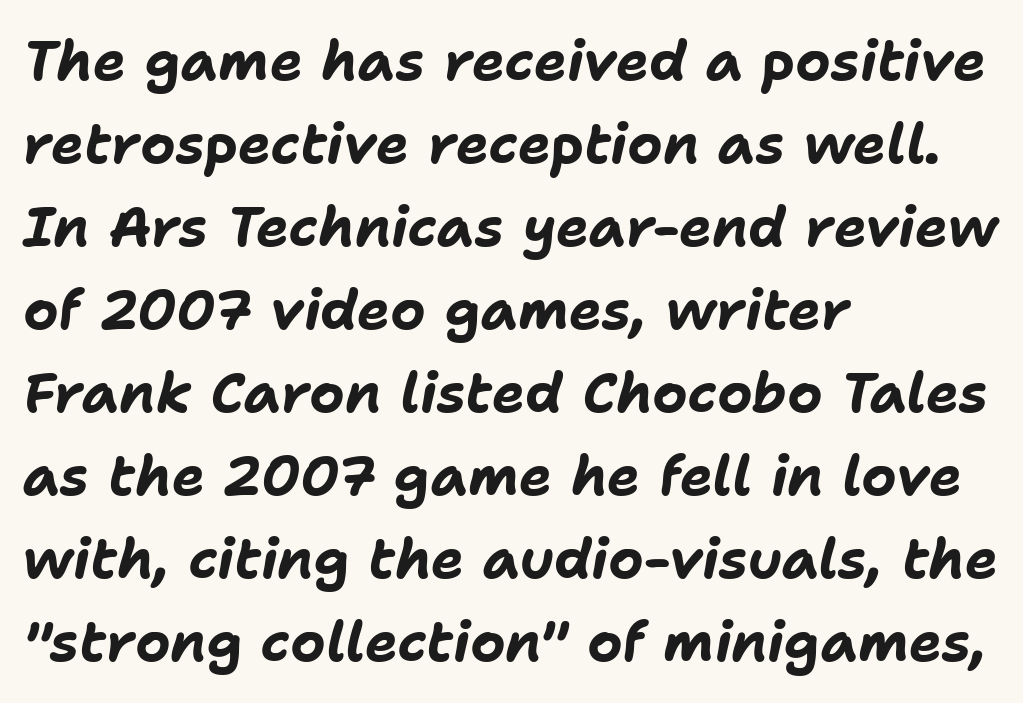
Does the leading feel generous? No, just average. Compared with a centered layout, this one pins lines to the left instead. The letters advance in unequal steps, a hallmark of proportional type. Letters rest on an invisible, unmarked baseline. Emphasis by weight is at full strength: bold.
